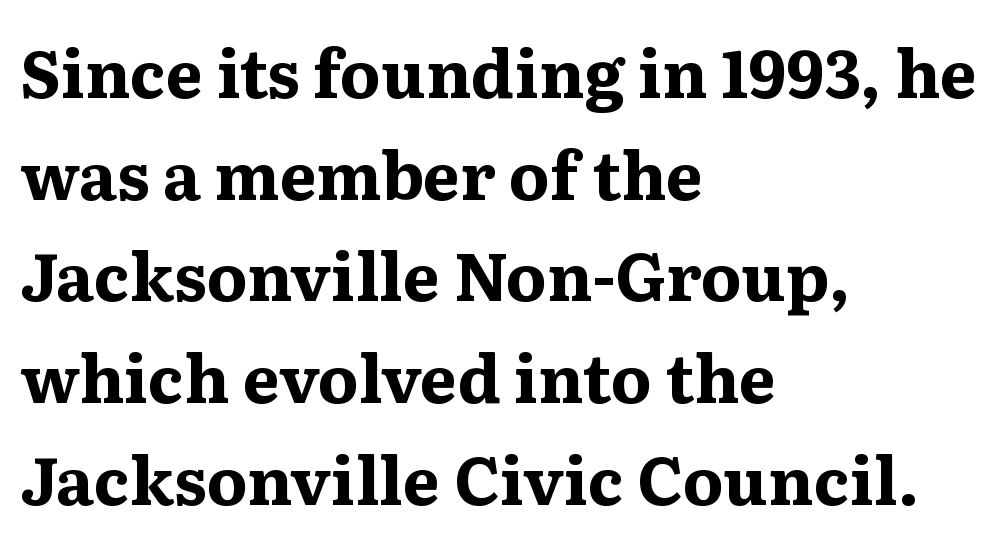
{"serif": "yes", "italic": "no", "bold": "yes", "weight": "bold", "width": "wide", "stroke_contrast": "medium", "x_height": "medium", "monospaced": "no", "underline": "no", "align": "left", "line_spacing": "normal", "line_spacing_ratio": 1.54, "letter_spacing": "normal", "letter_spacing_em": 0.0, "glyph_px": 66}
